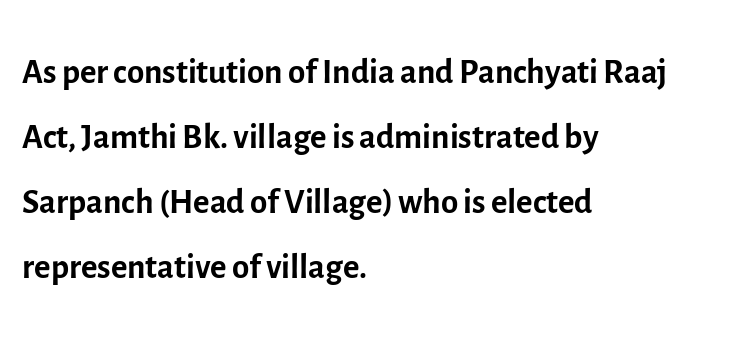
Casual observation: everything's shoved over to the left. The string is rendered with underlining switched off. Does extra space separate the letters? No, they use regular spacing. Check where the strokes stop: nothing finishes them off — pure sans.
